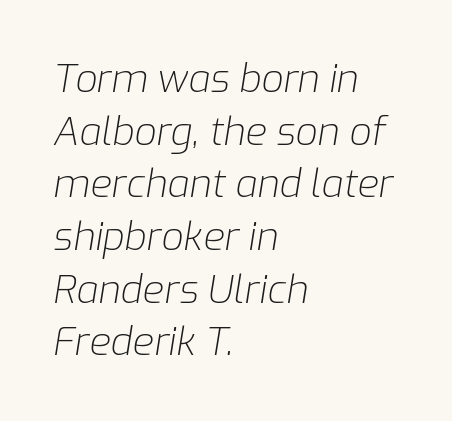
The image shows 39 px light type, italic (leaning right); set left-aligned, normal line spacing (1.35x), normal letter spacing, not underlined; low stroke contrast and a medium x-height.
